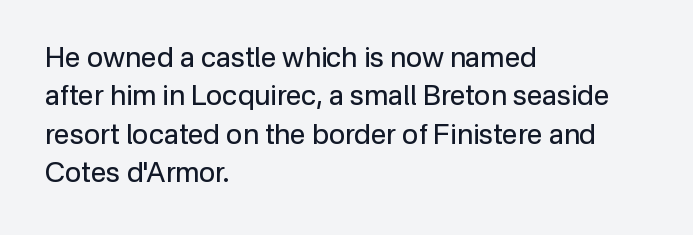
{"serif": "no", "italic": "no", "bold": "no", "weight": "regular", "width": "normal", "stroke_contrast": "low", "x_height": "medium", "monospaced": "no", "underline": "no", "align": "left", "line_spacing": "normal", "line_spacing_ratio": 1.37, "letter_spacing": "normal", "letter_spacing_em": 0.0, "glyph_px": 28}
